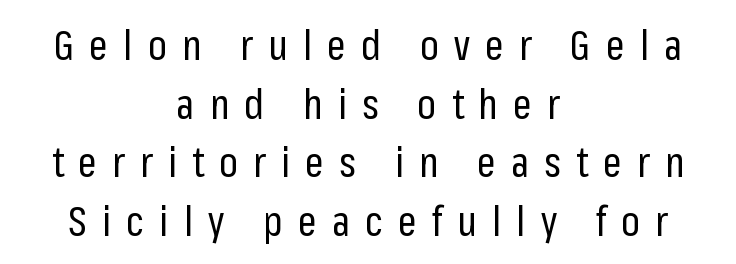
Words float on clear page, feet unadorned. Reading down the block, each line starts at a different indent, mirrored at its end. What stands out about the letter spacing? Its width — letters are far apart. No extra ink here — the face is not bold. The rows are spaced the way most documents space them.
